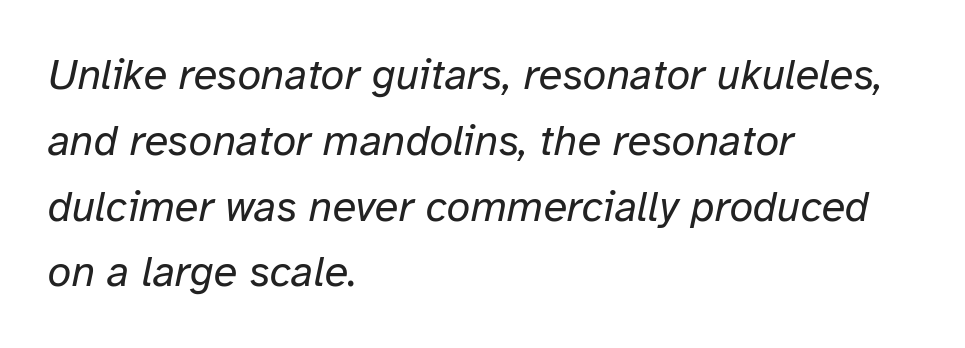
{"italic": "yes", "lean": "right", "slant_degrees": 12, "bold": "no", "weight": "regular", "width": "normal", "stroke_contrast": "low", "x_height": "medium", "monospaced": "no", "underline": "no", "align": "left", "line_spacing": "normal", "line_spacing_ratio": 1.53, "letter_spacing": "normal", "letter_spacing_em": 0.0, "glyph_px": 43}
